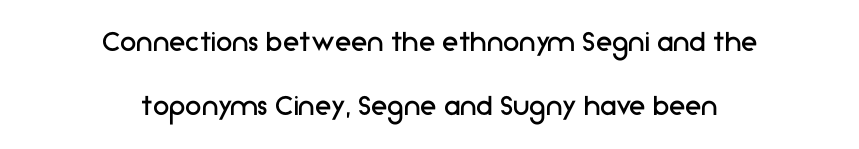
Q: Is the text bold? A: No.
Q: Is the text italic (slanted)? A: No, it is upright.
Q: Is the typeface a serif or a sans-serif typeface? A: Sans-serif.
Q: Is the text underlined? A: No.
Q: How is the paragraph aligned? A: Centered.
Q: Is the spacing between letters normal or unusually wide? A: Normal.
Q: Is the spacing between lines tight, normal or loose? A: Loose.
Q: Width (condensed, normal, or wide)? A: Normal.
Q: Stroke contrast? A: Low.
Q: x-height? A: Medium.
Q: Monospaced? A: No.
